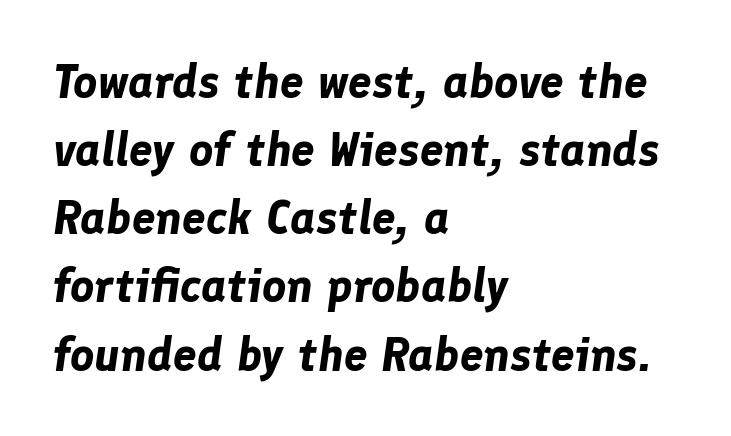
These lines are rendered in a variable-pitch font. Compared with typical body copy, the letter spacing here is the same. Characters are canted at an angle relative to the baseline's perpendicular. Line spacing here is normal. Does the copy run flush right? No — it runs flush left.
